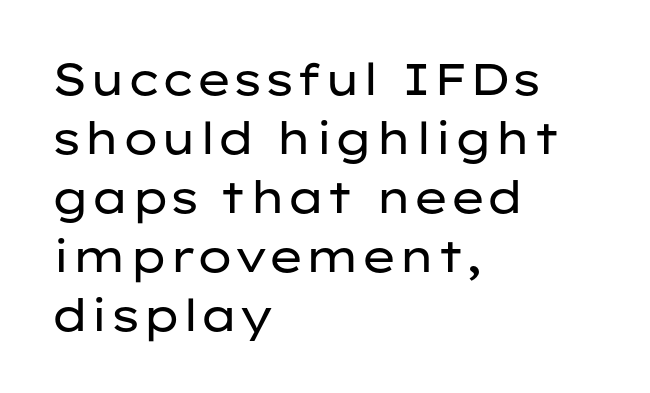
The cut favours lightness, reaching ordinary text weight at its darkest. This is sans-serif lettering, the kind often seen on screens and signage. This rendering features lettering with no underline. Vertically, the passage feels balanced, rows spaced as you'd expect. Nope, not italic — everything's standing straight.
